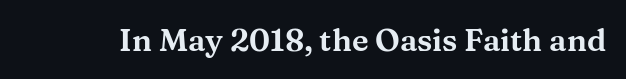
Q: Is the text italic (slanted)? A: No, it is upright.
Q: Is the typeface a serif or a sans-serif typeface? A: Serif.
Q: Is the text underlined? A: No.
Q: Is the spacing between letters normal or unusually wide? A: Normal.
Q: Width (condensed, normal, or wide)? A: Wide.
Q: Stroke contrast? A: Medium.
Q: x-height? A: Medium.
Q: Monospaced? A: No.
